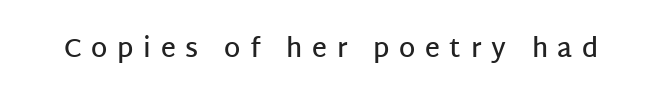
Q: Is the text bold? A: Semi-bold.
Q: Is the text italic (slanted)? A: No, it is upright.
Q: Is the text underlined? A: No.
Q: Is the spacing between letters normal or unusually wide? A: Unusually wide.
